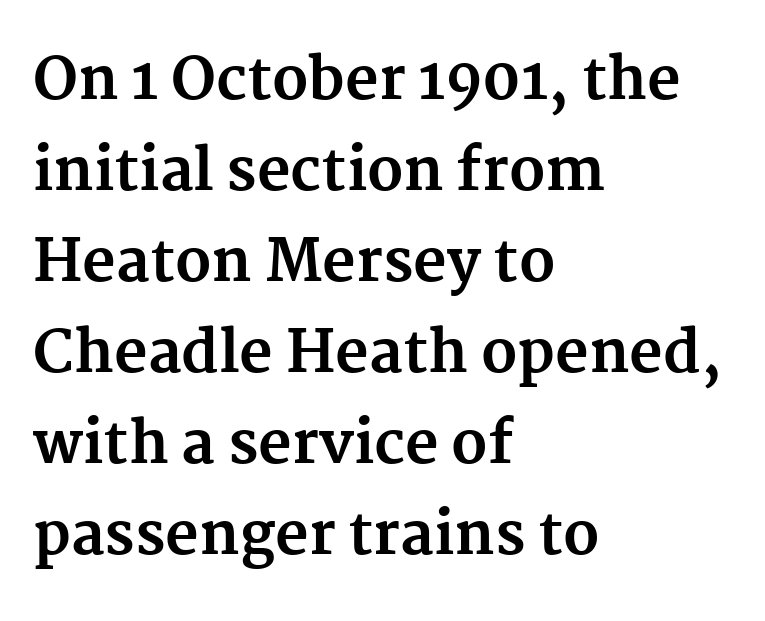
{"serif": "yes", "italic": "no", "bold": "yes", "weight": "bold", "width": "normal", "stroke_contrast": "medium", "x_height": "medium", "monospaced": "no", "underline": "no", "align": "left", "line_spacing": "normal", "line_spacing_ratio": 1.57, "letter_spacing": "normal", "letter_spacing_em": 0.0, "glyph_px": 58}
